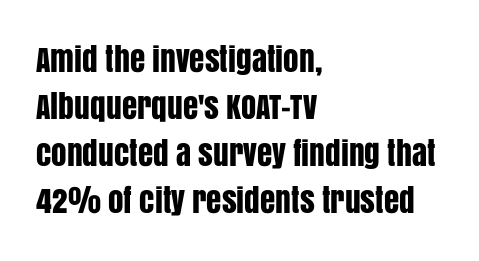
Q: Is the text italic (slanted)? A: No, it is upright.
Q: Is the typeface a serif or a sans-serif typeface? A: Sans-serif.
Q: Is the text underlined? A: No.
Q: How is the paragraph aligned? A: Left-aligned.
Q: Is the spacing between letters normal or unusually wide? A: Normal.
Q: Is the spacing between lines tight, normal or loose? A: Normal.
Q: Width (condensed, normal, or wide)? A: Condensed.
Q: Stroke contrast? A: Low.
Q: x-height? A: Large.
Q: Monospaced? A: No.
